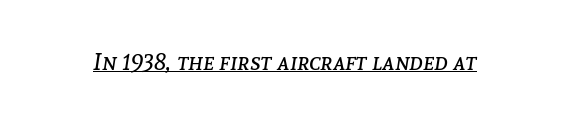
The image shows 24 px text type, italic (leaning right); set normal letter spacing, underlined.
